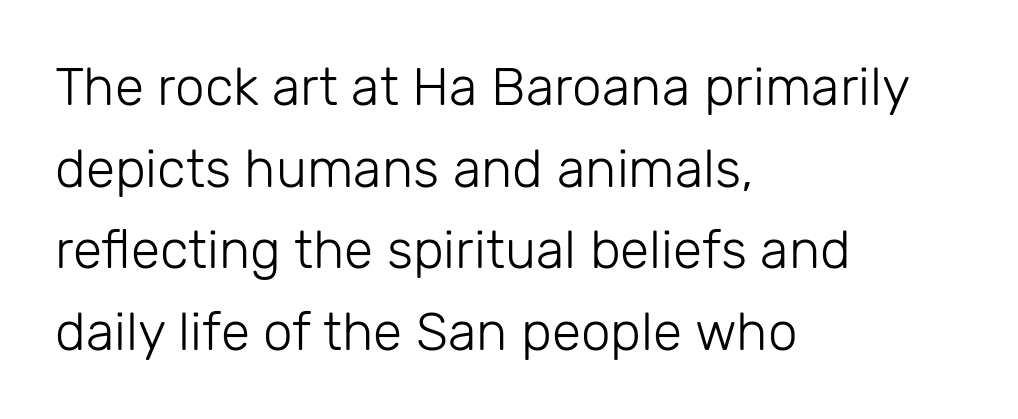
{"serif": "no", "italic": "no", "bold": "no", "weight": "light", "width": "normal", "stroke_contrast": "low", "x_height": "medium", "monospaced": "no", "underline": "no", "align": "left", "line_spacing": "normal", "line_spacing_ratio": 1.54, "letter_spacing": "normal", "letter_spacing_em": 0.0, "glyph_px": 53}
